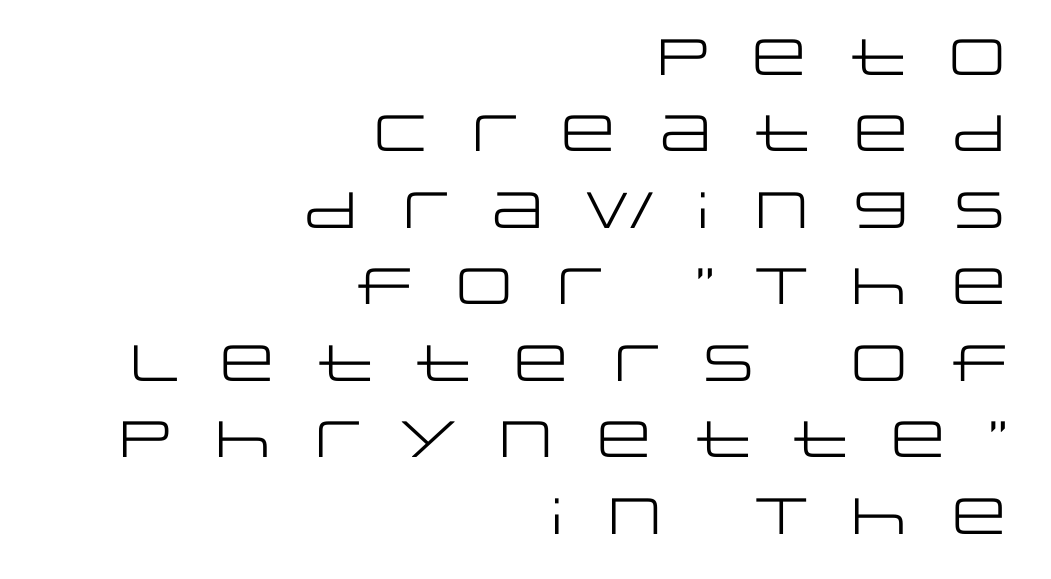
Q: Is the text bold? A: No.
Q: Is the text italic (slanted)? A: No, it is upright.
Q: Is the typeface a serif or a sans-serif typeface? A: Sans-serif.
Q: Is the text underlined? A: No.
Q: How is the paragraph aligned? A: Right-aligned.
Q: Is the spacing between letters normal or unusually wide? A: Unusually wide.
Q: Is the spacing between lines tight, normal or loose? A: Normal.
Q: Width (condensed, normal, or wide)? A: Wide.
Q: Stroke contrast? A: Low.
Q: x-height? A: Large.
Q: Monospaced? A: No.
